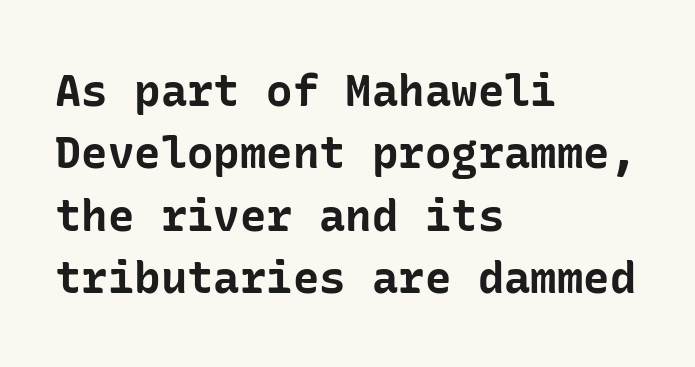
Q: Is the text bold? A: Yes.
Q: Is the text italic (slanted)? A: No, it is upright.
Q: Is the typeface a serif or a sans-serif typeface? A: Sans-serif.
Q: Is the text underlined? A: No.
Q: How is the paragraph aligned? A: Left-aligned.
Q: Is the spacing between letters normal or unusually wide? A: Normal.
Q: Is the spacing between lines tight, normal or loose? A: Normal.
Q: Width (condensed, normal, or wide)? A: Normal.
Q: Stroke contrast? A: Low.
Q: x-height? A: Medium.
